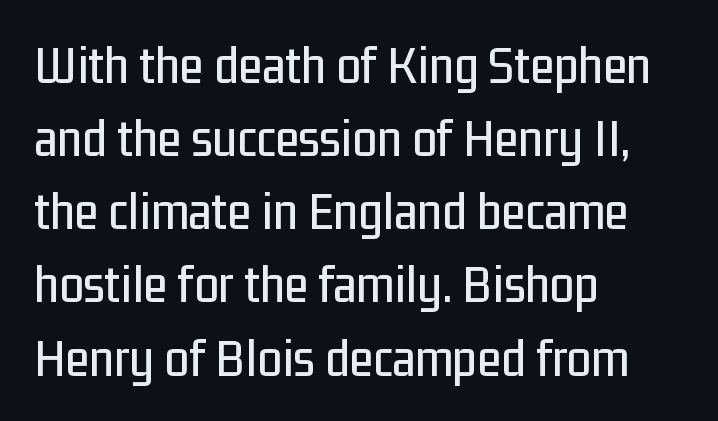
The glyphs in this specimen are sans serif. This sample uses plain, unmodified letter spacing. The paragraph has a hard left edge and a soft right edge. A typesetter would call this proportional, since set widths differ per character.
